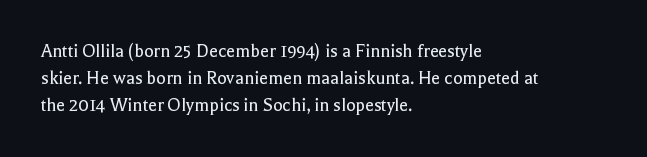
{"italic": "no", "bold": "no", "underline": "no", "align": "left", "line_spacing": "normal", "line_spacing_ratio": 1.34, "letter_spacing": "normal", "letter_spacing_em": 0.0, "glyph_px": 20}
